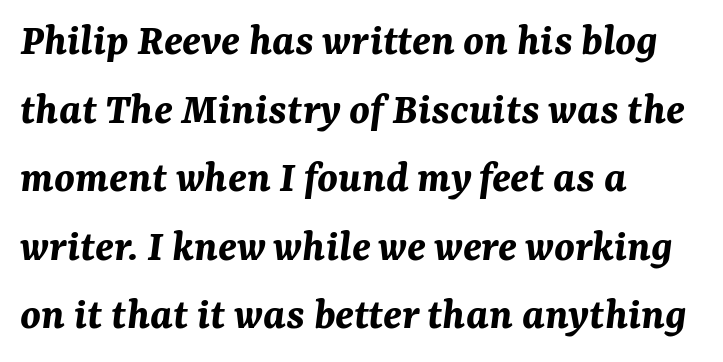
The image shows 46 px bold type, italic (leaning right); set left-aligned, normal line spacing (1.49x), normal letter spacing, not underlined; medium stroke contrast and a medium x-height.
